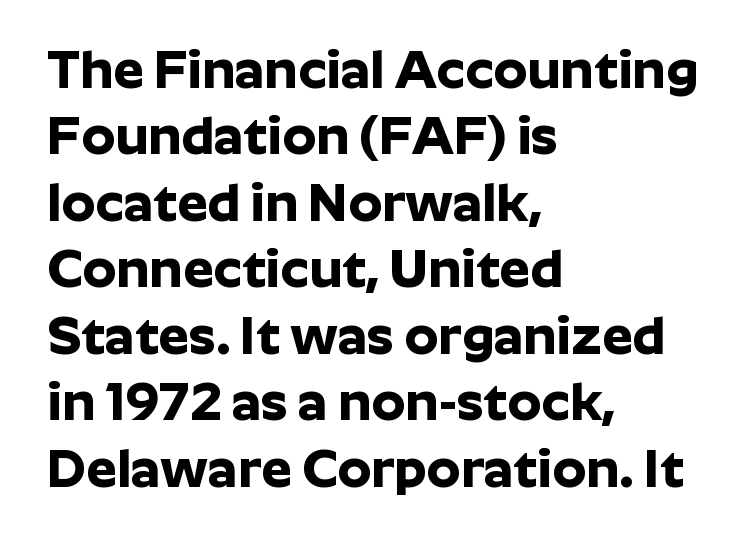
The image shows 54 px bold sans-serif type, upright; set left-aligned, line spacing 1.23x, normal letter spacing, not underlined; low stroke contrast and a medium x-height.
